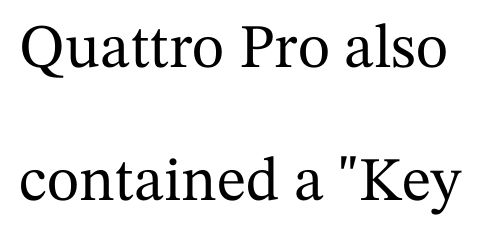
Q: Is the text italic (slanted)? A: No, it is upright.
Q: Is the typeface a serif or a sans-serif typeface? A: Serif.
Q: Is the text underlined? A: No.
Q: Is the spacing between letters normal or unusually wide? A: Normal.
Q: Is the spacing between lines tight, normal or loose? A: Loose.
Q: Width (condensed, normal, or wide)? A: Normal.
Q: Stroke contrast? A: Medium.
Q: x-height? A: Medium.
Q: Monospaced? A: No.
